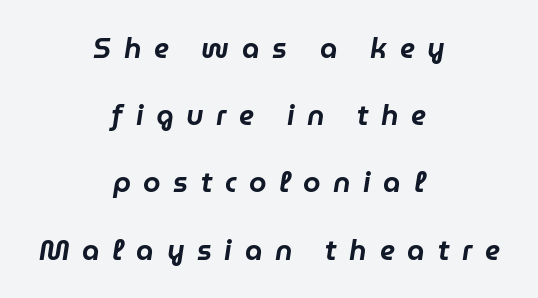
Observe the lean: these are italic letterforms. Where is the straight margin? There isn't one; the lines are centered. Summary of vertical rhythm: relaxed, with wide interline spacing. The face used here is rendered with a markedly widened letterfit. Character widths vary here, with narrow letters taking less room than wide ones. Bare-footed words on every line.
